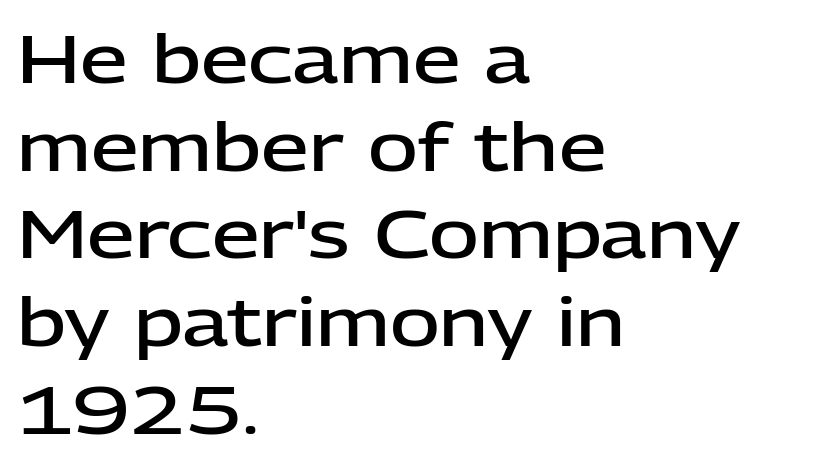
{"serif": "no", "italic": "no", "bold": "semi", "weight": "semibold", "width": "normal", "stroke_contrast": "low", "x_height": "medium", "monospaced": "no", "underline": "no", "align": "left", "line_spacing": "normal", "line_spacing_ratio": 1.29, "letter_spacing": "normal", "letter_spacing_em": 0.0, "glyph_px": 68}
